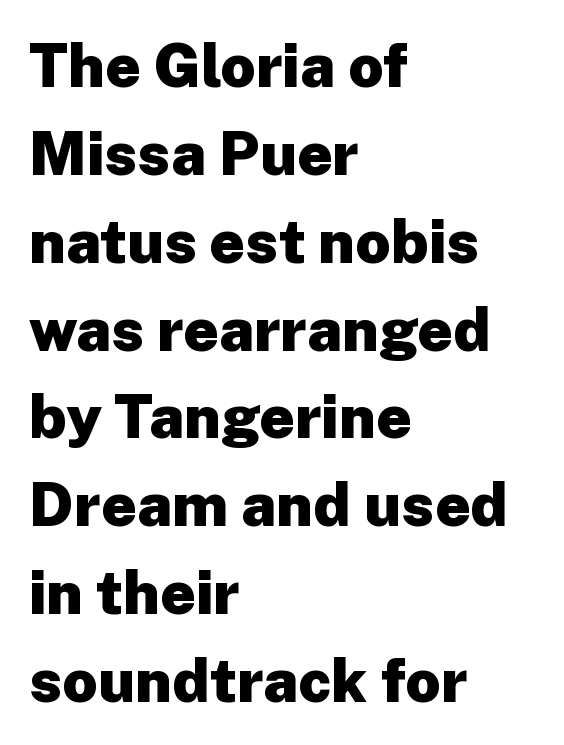
{"serif": "no", "italic": "no", "bold": "yes", "weight": "heavy", "width": "normal", "stroke_contrast": "low", "x_height": "medium", "monospaced": "no", "underline": "no", "align": "left", "line_spacing": "normal", "line_spacing_ratio": 1.44, "letter_spacing": "normal", "letter_spacing_em": 0.0, "glyph_px": 61}
